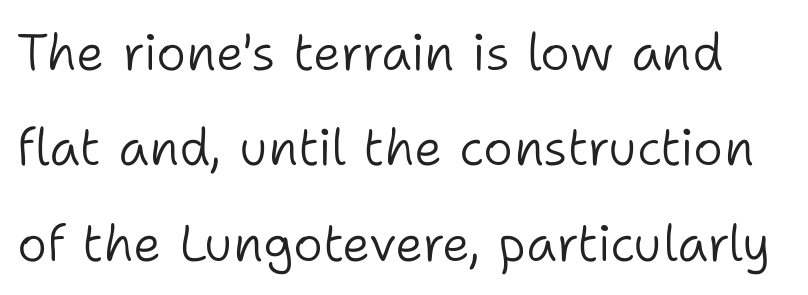
The image shows 51 px light sans-serif type, upright; set line spacing 1.87x, normal letter spacing, not underlined; low stroke contrast and a medium x-height.
